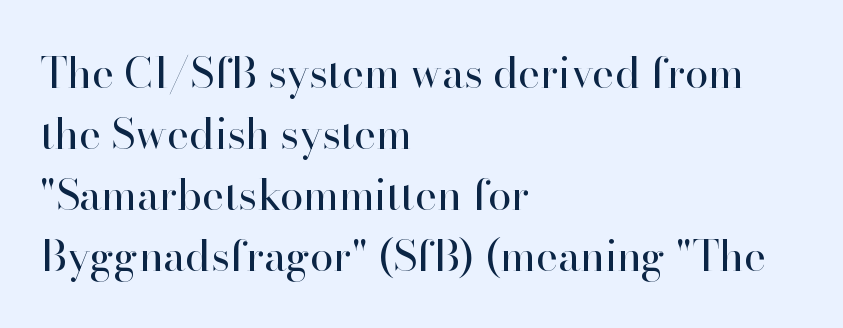
Q: Is the text bold? A: No.
Q: Is the text italic (slanted)? A: No, it is upright.
Q: Is the typeface a serif or a sans-serif typeface? A: Serif.
Q: Is the text underlined? A: No.
Q: How is the paragraph aligned? A: Left-aligned.
Q: Is the spacing between letters normal or unusually wide? A: Normal.
Q: Is the spacing between lines tight, normal or loose? A: Normal.
Q: Width (condensed, normal, or wide)? A: Normal.
Q: Stroke contrast? A: High.
Q: x-height? A: Small.
Q: Monospaced? A: No.
